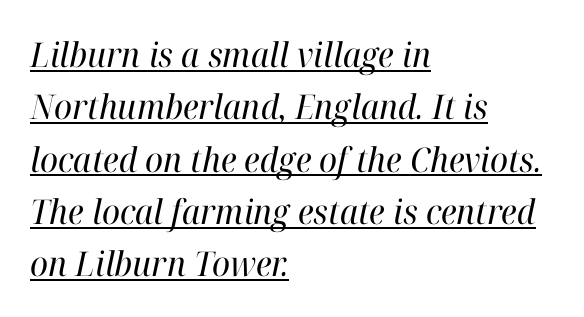
{"serif": "yes", "italic": "yes", "lean": "right", "slant_degrees": 12, "bold": "no", "weight": "regular", "width": "normal", "stroke_contrast": "high", "x_height": "medium", "monospaced": "no", "underline": "yes", "align": "left", "line_spacing": "normal", "line_spacing_ratio": 1.54, "letter_spacing": "normal", "letter_spacing_em": 0.0, "glyph_px": 34}
